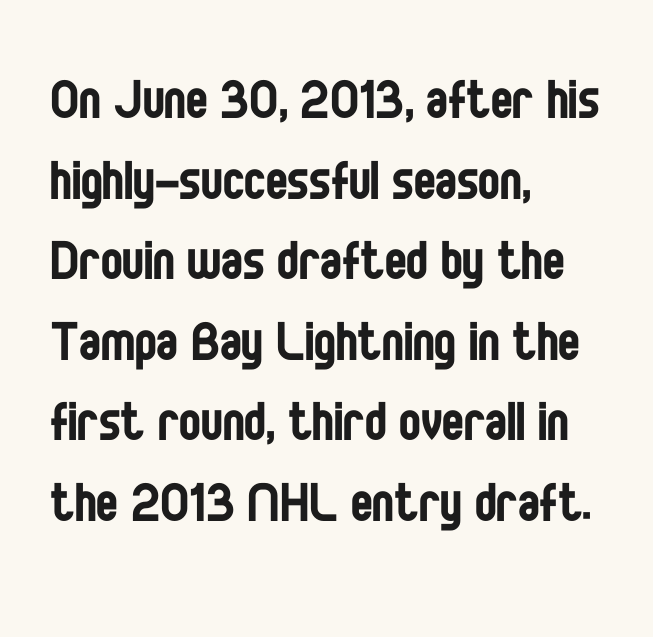
The image shows 65 px regular-weight, condensed sans-serif type, upright; set left-aligned, line spacing 1.24x, normal letter spacing, not underlined; low stroke contrast and a large x-height.
